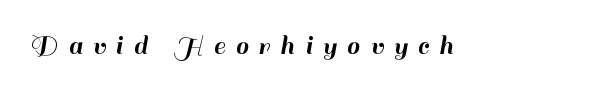
Q: Is the text italic (slanted)? A: Yes.
Q: Is the typeface a serif or a sans-serif typeface? A: Sans-serif.
Q: Is the text underlined? A: No.
Q: Is the spacing between letters normal or unusually wide? A: Unusually wide.
Q: Width (condensed, normal, or wide)? A: Normal.
Q: Stroke contrast? A: High.
Q: x-height? A: Small.
Q: Monospaced? A: No.
